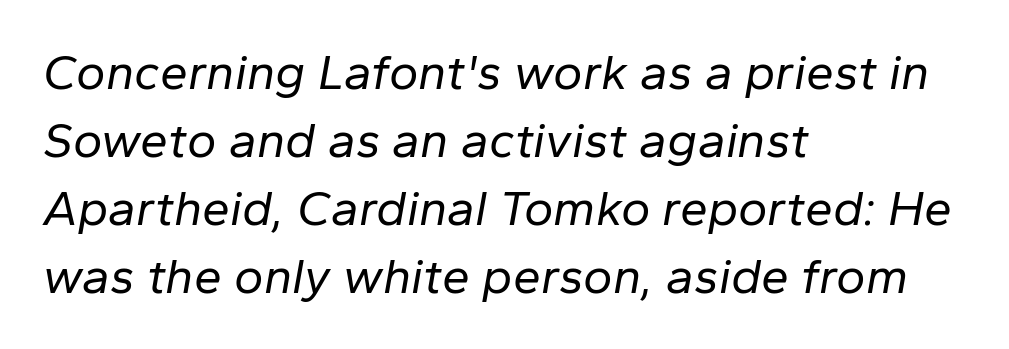
The passage shown is typed in a proportional face where columns would drift. The passage shown is not bold in any degree. The space directly below the letters is spotless. The letterforms sit shoulder to shoulder at normal distance.
